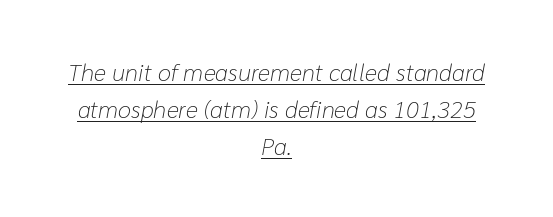
Q: Is the text bold? A: No.
Q: Is the text italic (slanted)? A: Yes, it leans right by about 10 degrees.
Q: Is the text underlined? A: Yes.
Q: How is the paragraph aligned? A: Centered.
Q: Is the spacing between letters normal or unusually wide? A: Normal.
Q: Is the spacing between lines tight, normal or loose? A: Normal.
